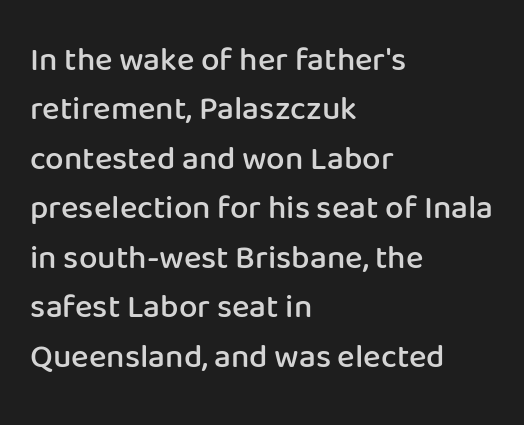
{"serif": "no", "italic": "no", "bold": "semi", "weight": "semibold", "width": "normal", "stroke_contrast": "low", "x_height": "medium", "monospaced": "no", "underline": "no", "align": "left", "line_spacing": "normal", "line_spacing_ratio": 1.5, "letter_spacing": "normal", "letter_spacing_em": 0.0, "glyph_px": 33}
